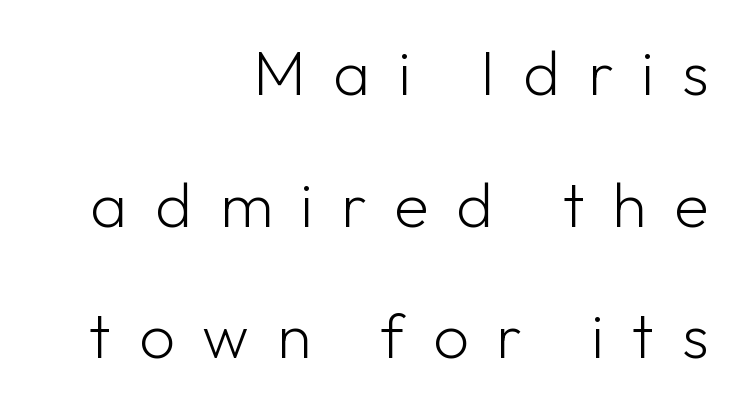
No extra ink here — the face is not bold. The string is rendered with underlining switched off. Designer's note — italics off, roman on. The gaps between neighbouring characters are conspicuously large. The letters advance in unequal steps, a hallmark of proportional type.
